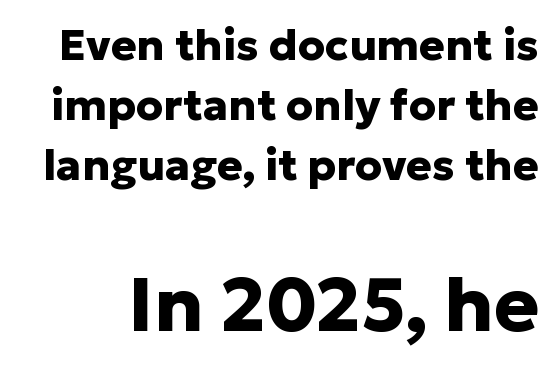
Strokes here are thick enough to call this a true bold. The passage shown is typeset with a sans-serif family. The composition opens small and finishes big. Varying glyph widths throughout — classic text-font behaviour. Quick note: not italic, upright. Descender tails drop into unmarked territory.
